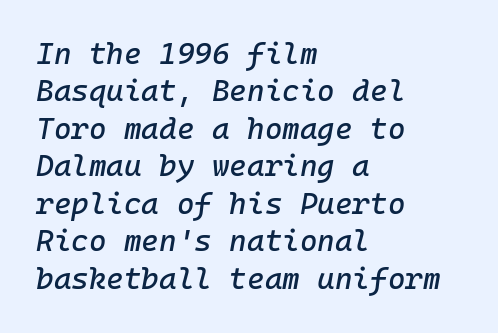
This rendering features lettering with no underline. The rendering keeps characters at their native spacing. Here the designer chose a console-style face with uniform glyph widths. The typography opts for an oblique posture over an upright one.
